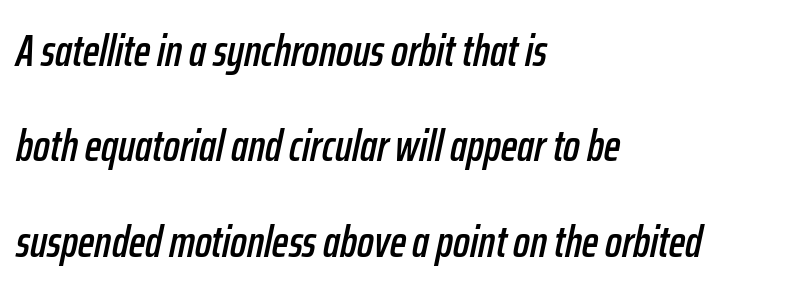
{"italic": "yes", "lean": "right", "slant_degrees": 12, "width": "condensed", "stroke_contrast": "low", "x_height": "medium", "monospaced": "no", "underline": "no", "align": "left", "line_spacing": "loose", "line_spacing_ratio": 2.17, "letter_spacing": "normal", "letter_spacing_em": 0.0, "glyph_px": 44}
